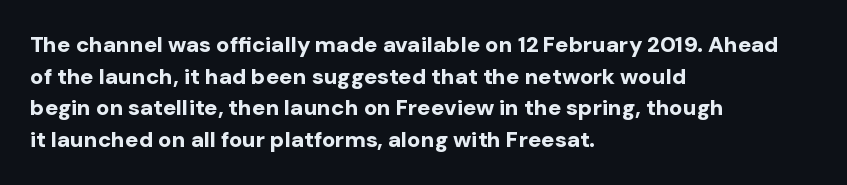
The image shows 22 px bold type, upright; set left-aligned, normal line spacing (1.44x), normal letter spacing, not underlined.
